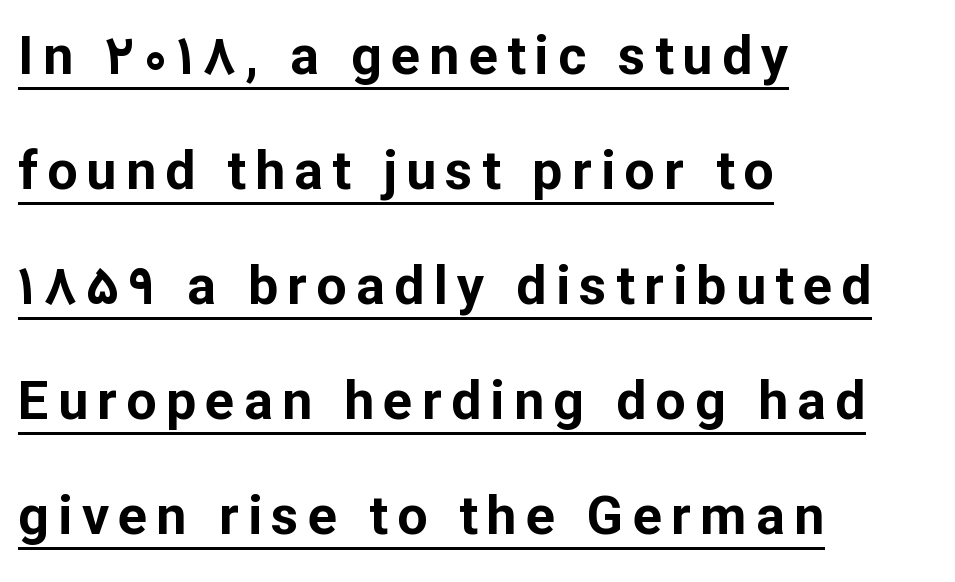
These lines stack with their left ends in a neat column. A sans-serif font was chosen for this passage. Caption: bold face, heavy strokes. A typesetter would call this proportional, since set widths differ per character. Ordinary non-slanted type is in use.
